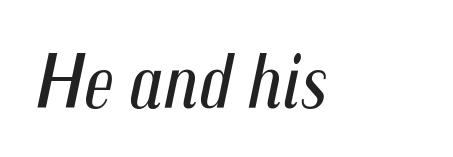
The image shows 78 px regular-weight, condensed type, italic (leaning right); set normal letter spacing, not underlined; medium stroke contrast and a medium x-height.
